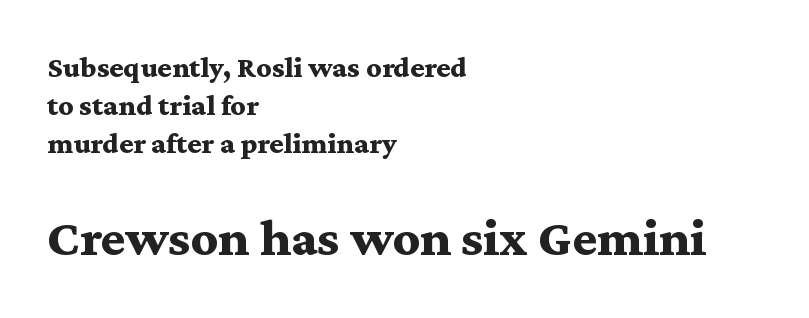
{"serif": "yes", "italic": "no", "bold": "yes", "weight": "bold", "width": "wide", "stroke_contrast": "medium", "x_height": "medium", "monospaced": "no", "underline": "no", "align": "left", "line_spacing": "normal", "line_spacing_ratio": 1.26, "letter_spacing": "normal", "letter_spacing_em": 0.0, "larger_block": "second", "size_ratio": 1.77, "glyph_px": 53}
